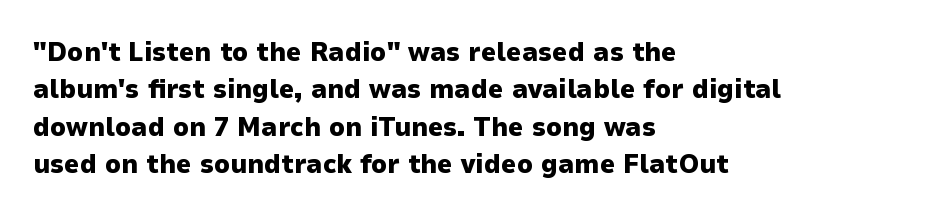
It's the straight-up-and-down kind of type. The lines are quadded left. Letter spacing: default. Rule under the text: the space is simply empty. The space between consecutive lines is moderate. Notice how thick the strokes are: this is what a full bold looks like.
